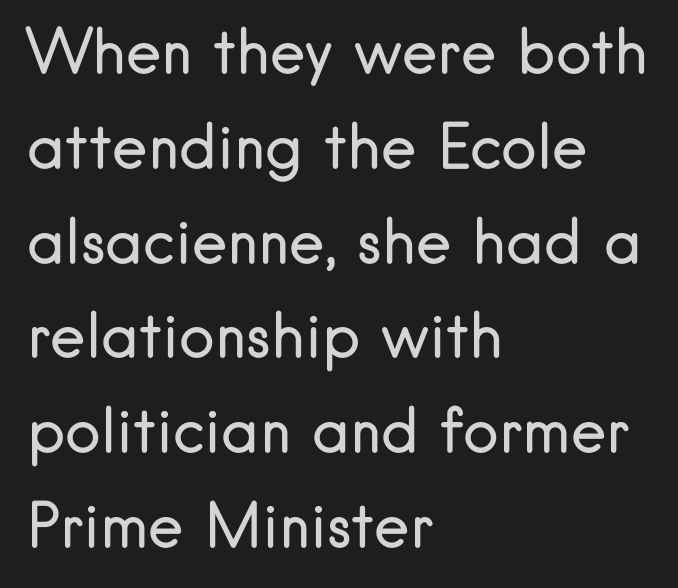
Q: Is the text bold? A: No.
Q: Is the text italic (slanted)? A: No, it is upright.
Q: Is the typeface a serif or a sans-serif typeface? A: Sans-serif.
Q: Is the text underlined? A: No.
Q: How is the paragraph aligned? A: Left-aligned.
Q: Is the spacing between letters normal or unusually wide? A: Normal.
Q: Is the spacing between lines tight, normal or loose? A: Normal.
Q: Width (condensed, normal, or wide)? A: Normal.
Q: Stroke contrast? A: Low.
Q: x-height? A: Small.
Q: Monospaced? A: No.
